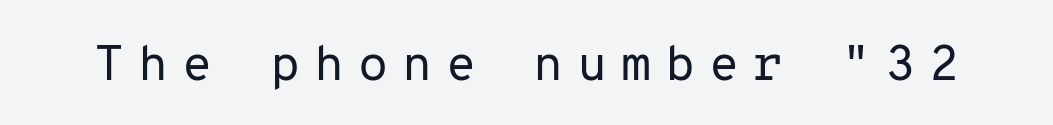
The image shows 49 px regular-weight sans-serif type, upright, monospaced; set unusually wide letter spacing (+0.28 em), not underlined; low stroke contrast and a medium x-height.
